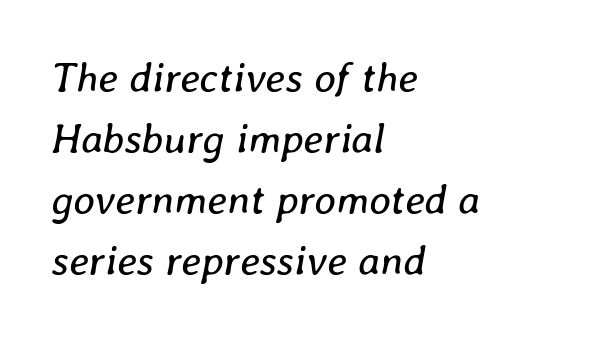
Q: Is the text bold? A: No.
Q: Is the text italic (slanted)? A: Yes, it leans right by about 8 degrees.
Q: Is the text underlined? A: No.
Q: How is the paragraph aligned? A: Left-aligned.
Q: Is the spacing between letters normal or unusually wide? A: Normal.
Q: Is the spacing between lines tight, normal or loose? A: Normal.
Q: Width (condensed, normal, or wide)? A: Normal.
Q: Stroke contrast? A: Low.
Q: x-height? A: Medium.
Q: Monospaced? A: No.
